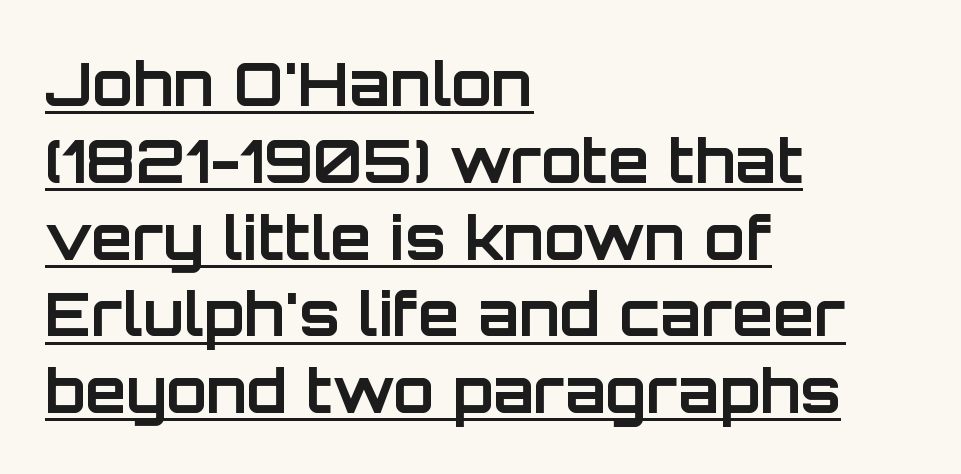
{"serif": "no", "italic": "no", "bold": "yes", "weight": "bold", "width": "normal", "stroke_contrast": "low", "x_height": "large", "monospaced": "no", "underline": "yes", "align": "left", "line_spacing": "normal", "line_spacing_ratio": 1.28, "letter_spacing": "normal", "letter_spacing_em": 0.0, "glyph_px": 60}
